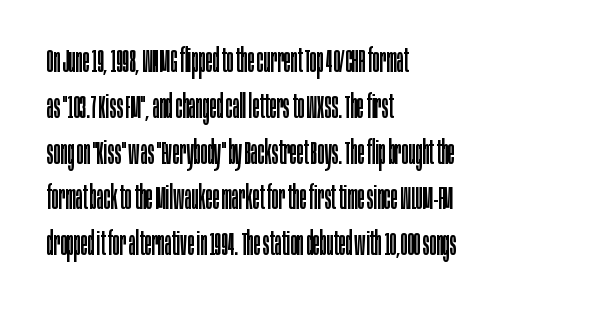
Q: Is the text bold? A: No.
Q: Is the text italic (slanted)? A: No, it is upright.
Q: Is the typeface a serif or a sans-serif typeface? A: Sans-serif.
Q: Is the text underlined? A: No.
Q: How is the paragraph aligned? A: Left-aligned.
Q: Is the spacing between letters normal or unusually wide? A: Normal.
Q: Is the spacing between lines tight, normal or loose? A: Normal.
Q: Width (condensed, normal, or wide)? A: Condensed.
Q: Stroke contrast? A: Low.
Q: x-height? A: Large.
Q: Monospaced? A: No.
